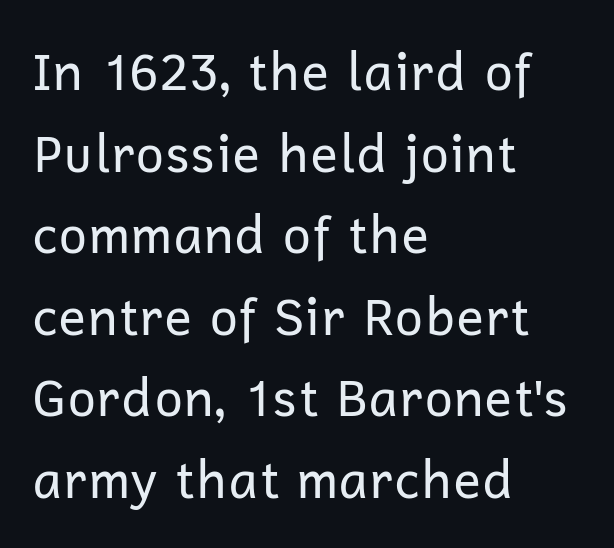
Q: Is the text bold? A: No.
Q: Is the text italic (slanted)? A: No, it is upright.
Q: Is the typeface a serif or a sans-serif typeface? A: Sans-serif.
Q: Is the text underlined? A: No.
Q: How is the paragraph aligned? A: Left-aligned.
Q: Is the spacing between letters normal or unusually wide? A: Normal.
Q: Is the spacing between lines tight, normal or loose? A: Normal.
Q: Width (condensed, normal, or wide)? A: Normal.
Q: Stroke contrast? A: Low.
Q: x-height? A: Medium.
Q: Monospaced? A: No.
